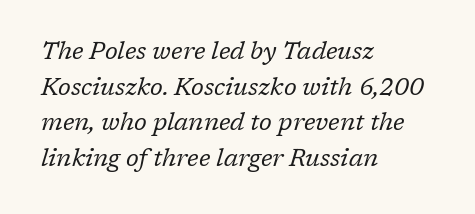
Q: Is the text bold? A: No.
Q: Is the text italic (slanted)? A: Yes, it leans right by about 17 degrees.
Q: Is the text underlined? A: No.
Q: How is the paragraph aligned? A: Left-aligned.
Q: Is the spacing between letters normal or unusually wide? A: Normal.
Q: Is the spacing between lines tight, normal or loose? A: Normal.
